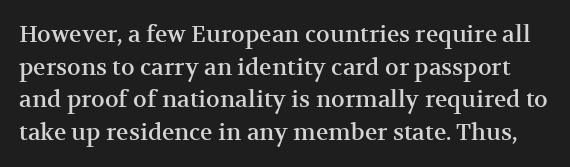
The image shows 23 px text type, upright; set normal line spacing (1.42x), normal letter spacing, not underlined.
